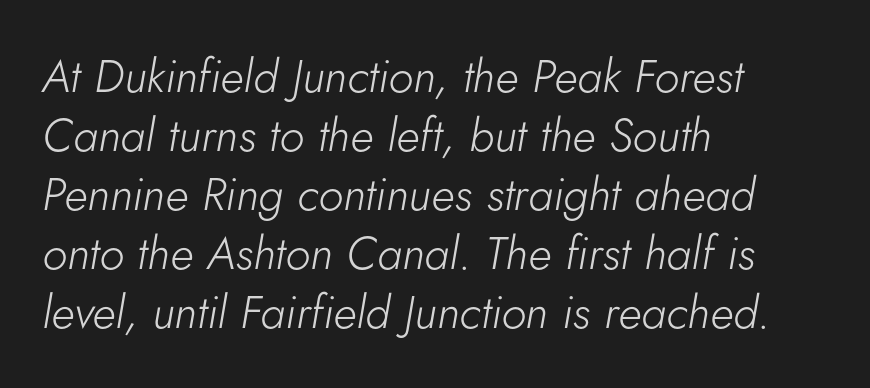
The image shows 46 px light type, italic (leaning right); set left-aligned, normal line spacing (1.28x), normal letter spacing, not underlined; low stroke contrast and a small x-height.
